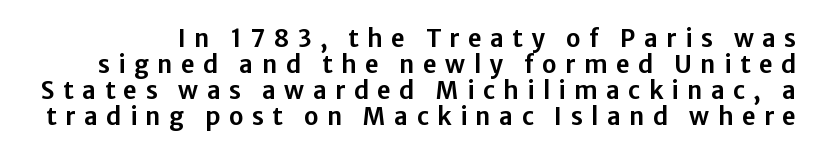
Q: Is the text italic (slanted)? A: No, it is upright.
Q: Is the text underlined? A: No.
Q: Is the spacing between letters normal or unusually wide? A: Unusually wide.
Q: Is the spacing between lines tight, normal or loose? A: Tight.
